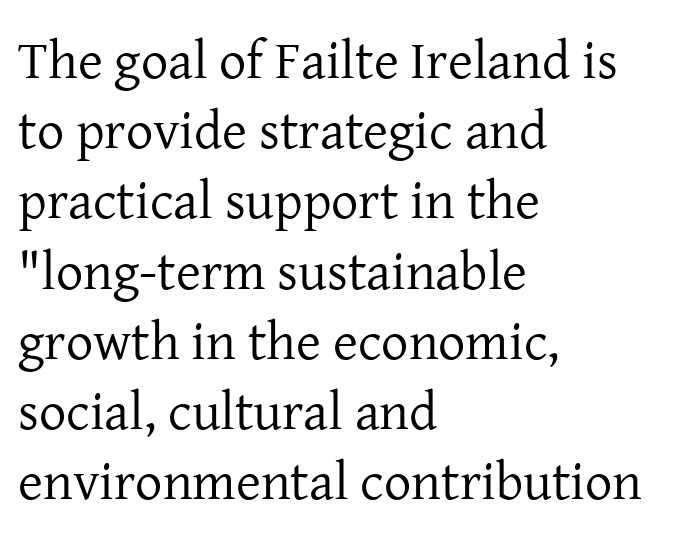
Q: Is the text bold? A: No.
Q: Is the text italic (slanted)? A: No, it is upright.
Q: Is the typeface a serif or a sans-serif typeface? A: Serif.
Q: Is the text underlined? A: No.
Q: How is the paragraph aligned? A: Left-aligned.
Q: Is the spacing between letters normal or unusually wide? A: Normal.
Q: Is the spacing between lines tight, normal or loose? A: Normal.
Q: Width (condensed, normal, or wide)? A: Normal.
Q: Stroke contrast? A: Low.
Q: x-height? A: Medium.
Q: Monospaced? A: No.
